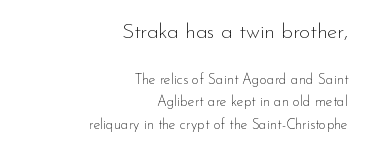
The specimen omits any rule beneath the text block's lines. The vertical gap from one line to the next is medium. No extra tracking has been applied to these lines. The emphasis by scale lands on block number one, above. Casual observation: everything's shoved over to the right.
